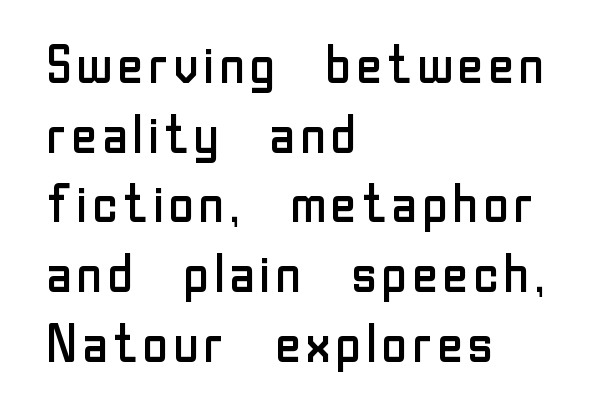
{"serif": "no", "italic": "no", "bold": "no", "weight": "regular", "width": "normal", "stroke_contrast": "low", "x_height": "medium", "monospaced": "no", "underline": "no", "align": "left", "line_spacing": "normal", "line_spacing_ratio": 1.34, "letter_spacing": "normal", "letter_spacing_em": 0.0, "glyph_px": 52}
